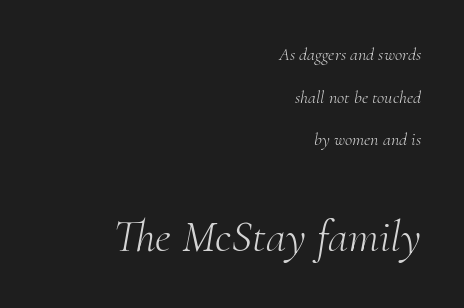
The image shows 46 px light serif type, italic (leaning right); set right-aligned, loose line spacing (2.37x), normal letter spacing, not underlined; the second (bottom) block is 2.56x larger; medium stroke contrast and a small x-height.
